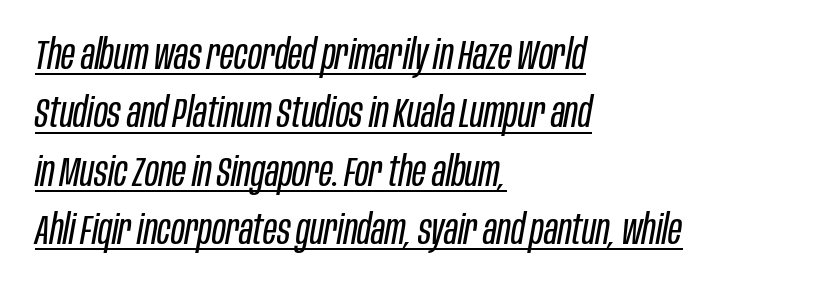
The image shows 42 px regular-weight, condensed type, italic (leaning right); set left-aligned, normal line spacing (1.39x), normal letter spacing, underlined; low stroke contrast and a large x-height.
